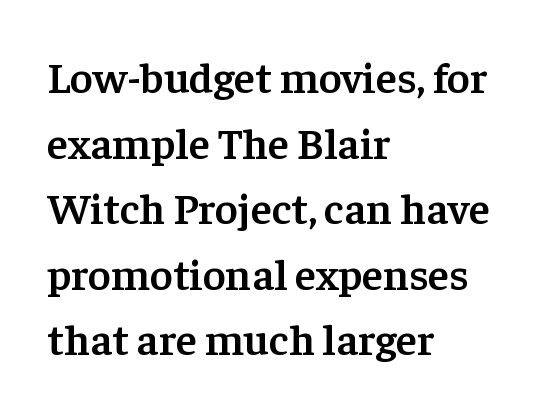
Q: Is the text bold? A: Semi-bold.
Q: Is the text italic (slanted)? A: No, it is upright.
Q: Is the typeface a serif or a sans-serif typeface? A: Serif.
Q: Is the text underlined? A: No.
Q: How is the paragraph aligned? A: Left-aligned.
Q: Is the spacing between letters normal or unusually wide? A: Normal.
Q: Is the spacing between lines tight, normal or loose? A: Normal.
Q: Width (condensed, normal, or wide)? A: Normal.
Q: Stroke contrast? A: Low.
Q: x-height? A: Medium.
Q: Monospaced? A: No.
